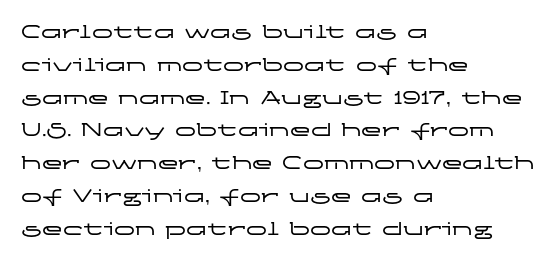
Q: Is the text italic (slanted)? A: No, it is upright.
Q: Is the text underlined? A: No.
Q: How is the paragraph aligned? A: Left-aligned.
Q: Is the spacing between letters normal or unusually wide? A: Normal.
Q: Is the spacing between lines tight, normal or loose? A: Normal.
